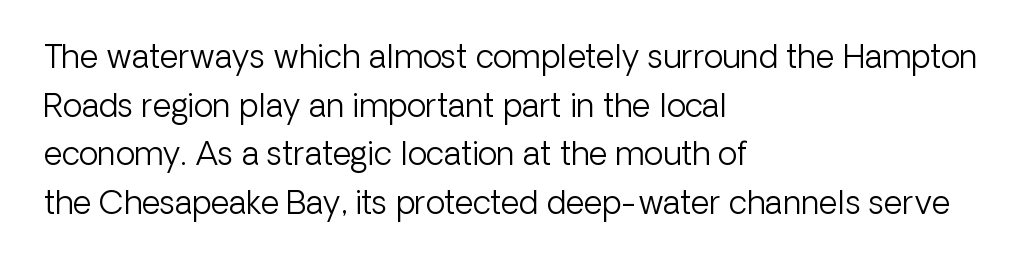
{"serif": "no", "italic": "no", "bold": "no", "weight": "light", "width": "normal", "stroke_contrast": "low", "x_height": "medium", "monospaced": "no", "underline": "no", "align": "left", "line_spacing": "normal", "line_spacing_ratio": 1.52, "letter_spacing": "normal", "letter_spacing_em": 0.0, "glyph_px": 32}
